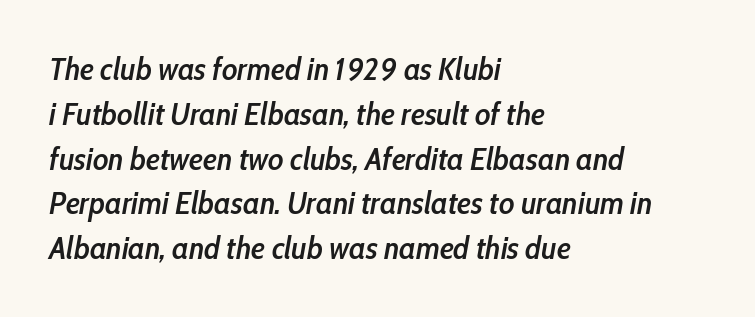
Q: Is the text bold? A: Semi-bold.
Q: Is the text italic (slanted)? A: Yes, it leans right by about 10 degrees.
Q: Is the text underlined? A: No.
Q: How is the paragraph aligned? A: Left-aligned.
Q: Is the spacing between letters normal or unusually wide? A: Normal.
Q: Is the spacing between lines tight, normal or loose? A: Normal.
Q: Width (condensed, normal, or wide)? A: Condensed.
Q: Stroke contrast? A: Low.
Q: x-height? A: Medium.
Q: Monospaced? A: No.
